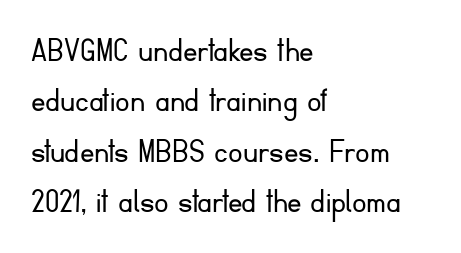
The image shows 36 px light sans-serif type, upright; set left-aligned, normal line spacing (1.4x), normal letter spacing, not underlined; low stroke contrast and a small x-height.
